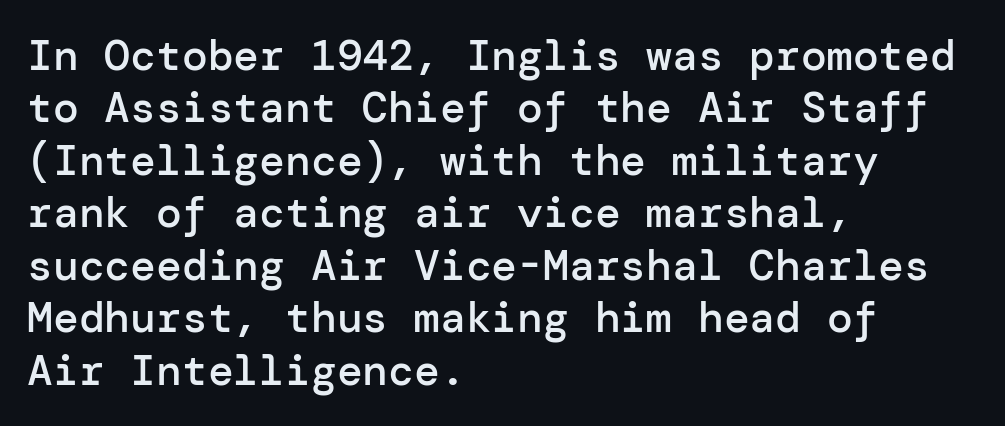
The image shows 43 px semibold sans-serif type, upright; set left-aligned, line spacing 1.22x, normal letter spacing, not underlined; low stroke contrast and a medium x-height.
